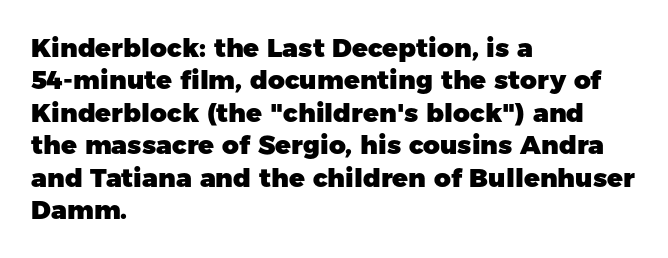
The image shows 26 px bold type, upright; set left-aligned, normal line spacing (1.25x), normal letter spacing, not underlined.
